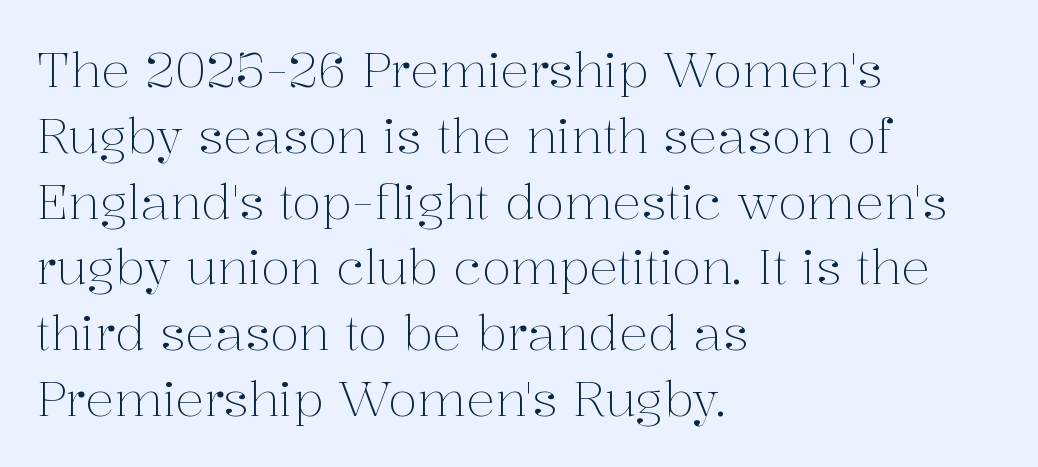
Ink coverage per letter is moderate at most. Nothing unusual about the tracking: characters are spaced as the font intends. Ascenders rise straight up at ninety degrees. Spacing verdict: proportional, widths tailored to each character. Reading down the column, the eye jumps a familiar distance to each next line.
